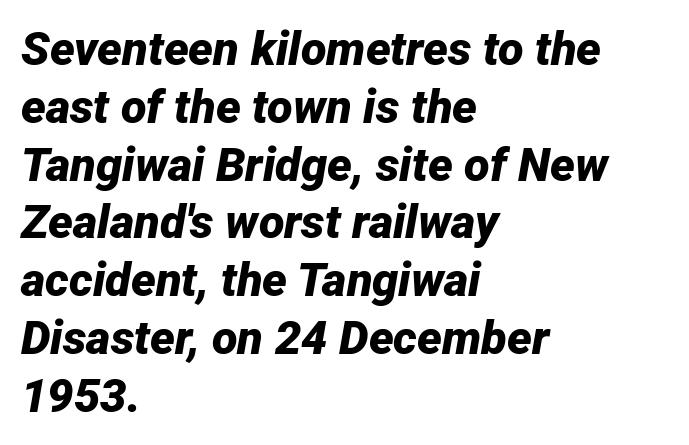
The image shows 47 px bold type, italic (leaning right); set left-aligned, line spacing 1.23x, normal letter spacing, not underlined; low stroke contrast and a medium x-height.
